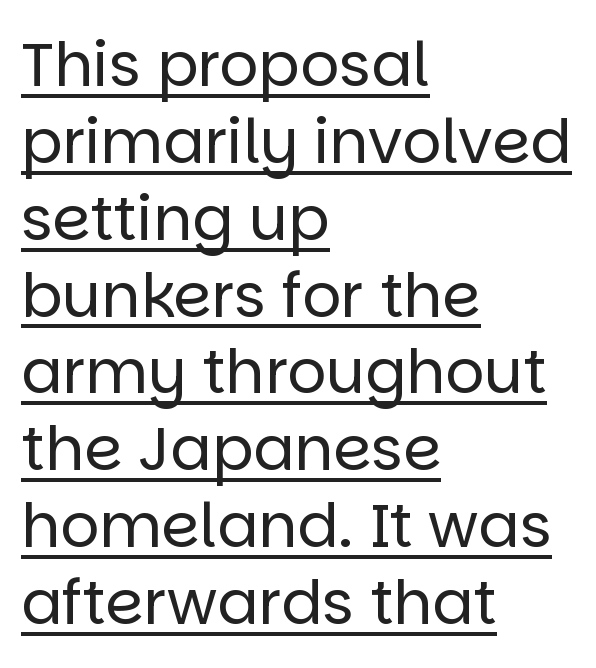
Proportional: the letters do not fall into vertical columns. Which margin do the lines hug? The left one — the right edge is uneven. If you drew a line through each stem, it would be perfectly vertical. Is the type heavy? It reads as light-to-regular instead. This block has exactly the height ordinary leading produces.
